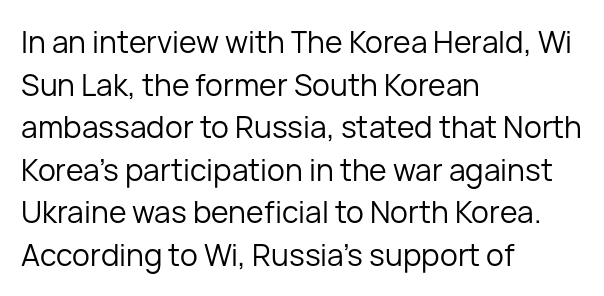
{"serif": "no", "italic": "no", "bold": "no", "weight": "regular", "width": "normal", "stroke_contrast": "low", "x_height": "medium", "monospaced": "no", "underline": "no", "align": "left", "line_spacing": "normal", "line_spacing_ratio": 1.42, "letter_spacing": "normal", "letter_spacing_em": 0.0, "glyph_px": 30}
